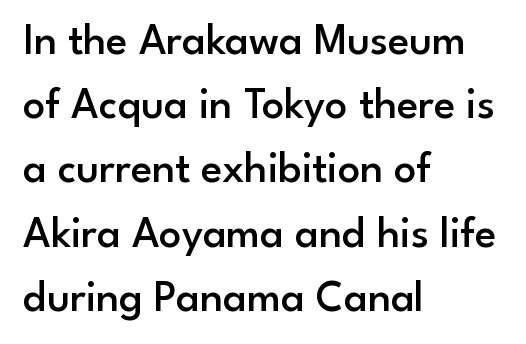
The image shows 44 px semibold sans-serif type, upright; set left-aligned, normal line spacing (1.46x), normal letter spacing, not underlined; low stroke contrast and a small x-height.
